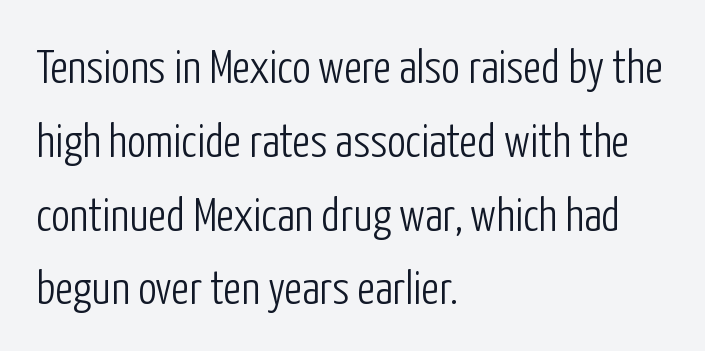
The image shows 47 px light, condensed sans-serif type, upright; set left-aligned, normal line spacing (1.57x), normal letter spacing, not underlined; low stroke contrast and a medium x-height.
